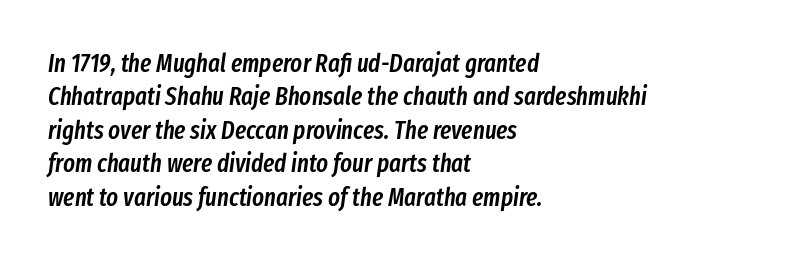
Is the block centered? No — it sits flush against the left margin. Baseline-to-baseline distance is the conventional proportion of letter height. On the weight axis this lands at semibold, roughly 600. Every character sits at an angle, as italics do. Quick note: underline off.
